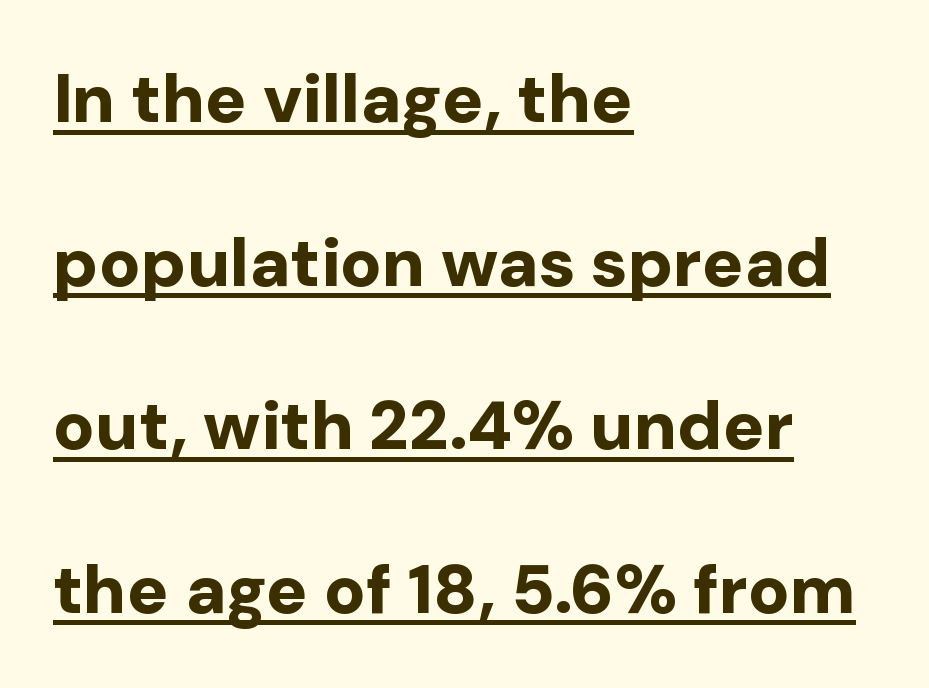
The image shows 69 px bold sans-serif type, upright; set left-aligned, loose line spacing (2.37x), normal letter spacing, underlined; low stroke contrast and a medium x-height.
